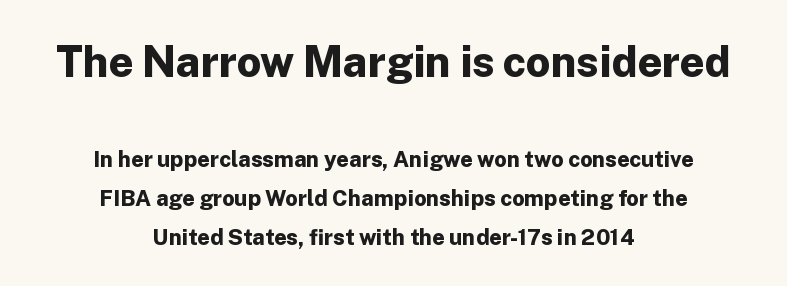
{"serif": "no", "italic": "no", "bold": "yes", "weight": "bold", "width": "normal", "stroke_contrast": "low", "x_height": "medium", "monospaced": "no", "underline": "no", "align": "center", "line_spacing_ratio": 1.76, "letter_spacing": "normal", "letter_spacing_em": 0.0, "larger_block": "first", "size_ratio": 1.95, "glyph_px": 43}
